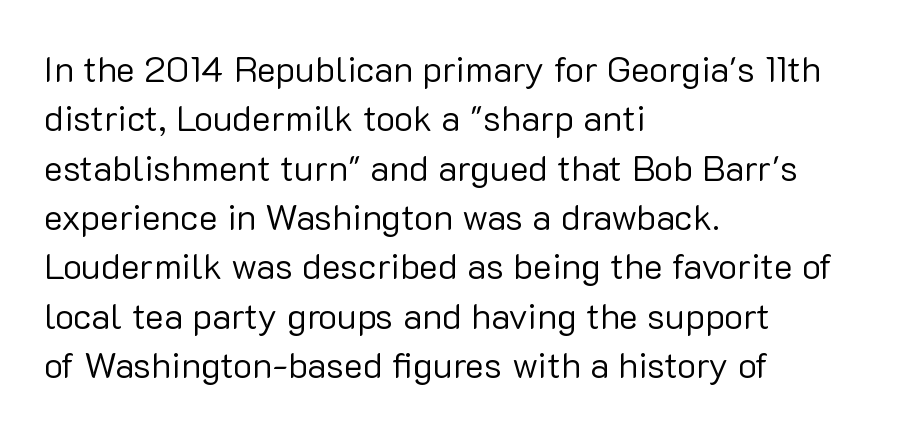
{"serif": "no", "italic": "no", "bold": "no", "weight": "regular", "width": "normal", "stroke_contrast": "low", "x_height": "medium", "monospaced": "no", "underline": "no", "align": "left", "line_spacing": "normal", "line_spacing_ratio": 1.37, "letter_spacing": "normal", "letter_spacing_em": 0.0, "glyph_px": 36}
